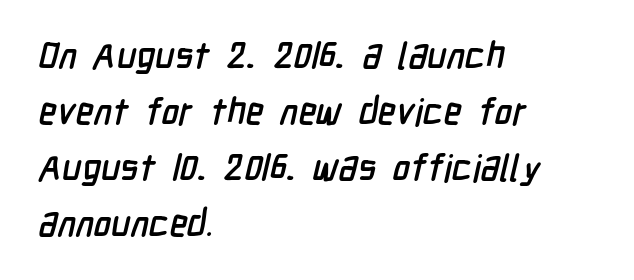
Inter-character spacing is left at the font's built-in metrics. Line beginnings align vertically; line endings do not. Regular leading. No word sits above an underline.
